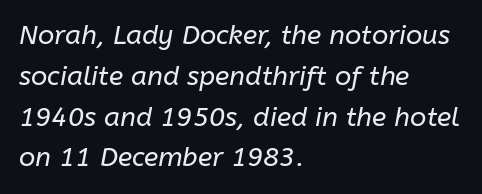
The font's italic variant was chosen for this text. Descenders hang freely into open space. What stands out about the letter spacing? Nothing — it is the standard amount. The rendering uses a moderate line-height, typical for paragraphs. Reading down the block, your eye returns to a fixed left position each line.
